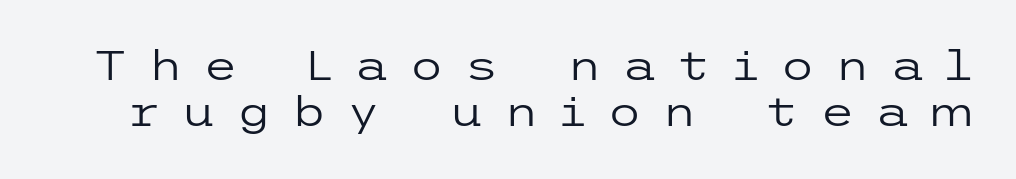
Q: Is the text bold? A: No.
Q: Is the text italic (slanted)? A: No, it is upright.
Q: Is the typeface a serif or a sans-serif typeface? A: Sans-serif.
Q: Is the text underlined? A: No.
Q: Is the spacing between letters normal or unusually wide? A: Unusually wide.
Q: Width (condensed, normal, or wide)? A: Wide.
Q: Stroke contrast? A: Low.
Q: x-height? A: Medium.
